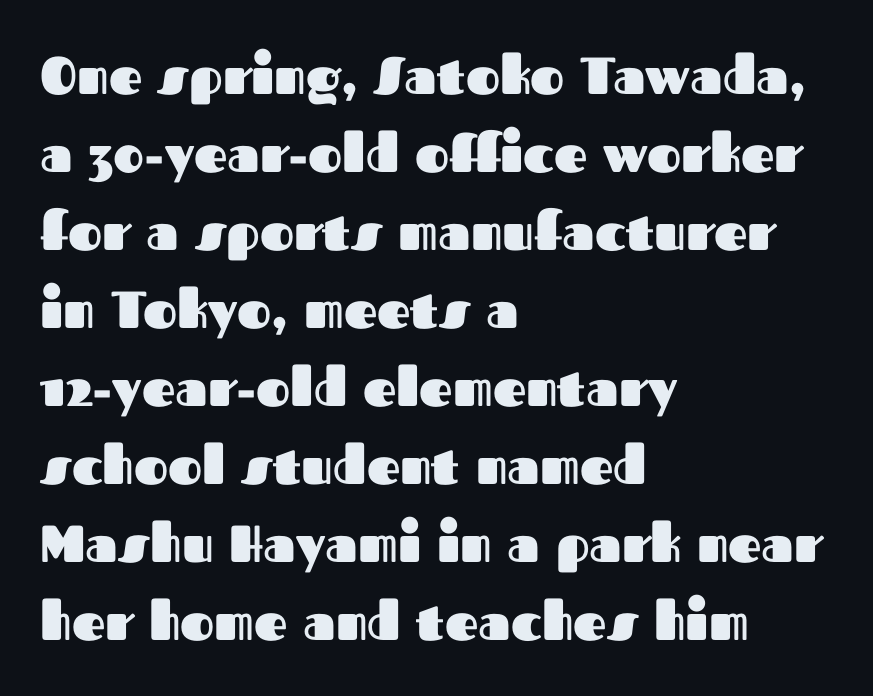
Q: Is the text bold? A: Yes.
Q: Is the text italic (slanted)? A: No, it is upright.
Q: Is the typeface a serif or a sans-serif typeface? A: Sans-serif.
Q: Is the text underlined? A: No.
Q: How is the paragraph aligned? A: Left-aligned.
Q: Is the spacing between letters normal or unusually wide? A: Normal.
Q: Is the spacing between lines tight, normal or loose? A: Normal.
Q: Width (condensed, normal, or wide)? A: Normal.
Q: Stroke contrast? A: Medium.
Q: x-height? A: Medium.
Q: Monospaced? A: No.
